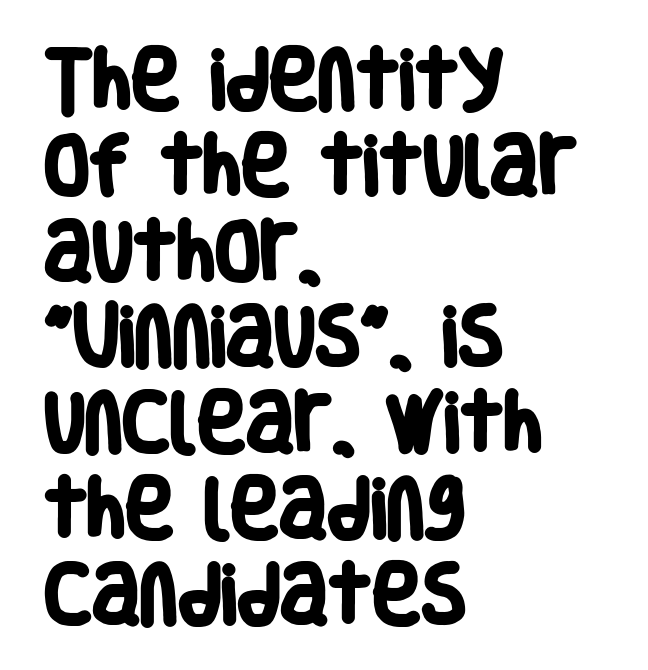
{"serif": "no", "bold": "yes", "weight": "heavy", "width": "condensed", "stroke_contrast": "low", "x_height": "large", "monospaced": "no", "underline": "no", "align": "left", "line_spacing": "normal", "line_spacing_ratio": 1.3, "letter_spacing": "normal", "letter_spacing_em": 0.0, "glyph_px": 66}
